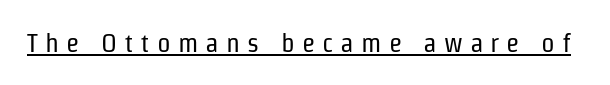
The image shows 27 px text type, upright; set unusually wide letter spacing (+0.27 em), underlined.
